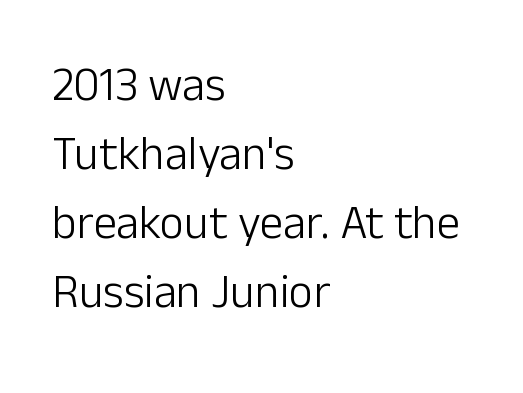
Weight: regular or lighter. Is this a fixed-width face? No — the glyphs have proportional, varying widths. A student would call this left alignment; a typographer would say flush left, rag right. The type sits square on the baseline with zero lean.
